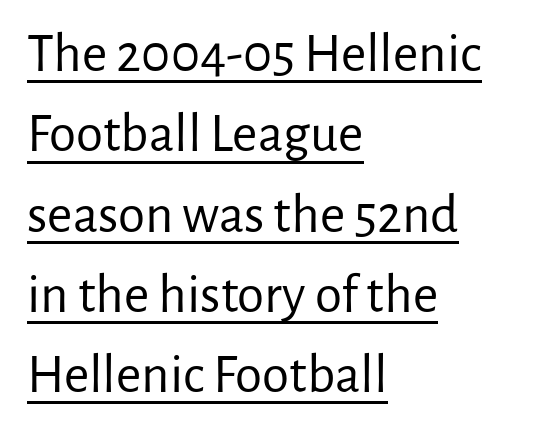
The image shows 55 px regular-weight sans-serif type, upright; set left-aligned, normal line spacing (1.46x), normal letter spacing, underlined; low stroke contrast and a medium x-height.
